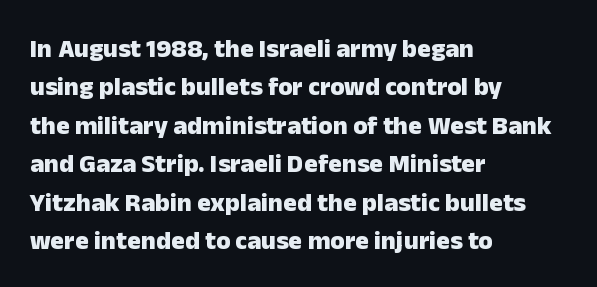
A typesetter would mark this as roman, not italic. Rule under the text: the space is simply empty. Layout note: lines flush left. The designer left line spacing at the default. What weight is shown? A full bold with thick strokes. This sample uses plain, unmodified letter spacing.
